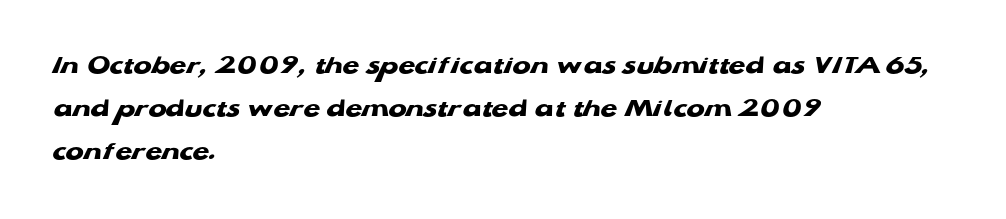
The image shows 27 px bold type; set left-aligned, normal line spacing (1.6x), normal letter spacing, not underlined.
